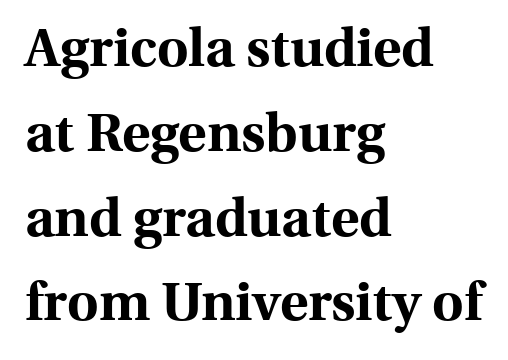
{"serif": "yes", "italic": "no", "bold": "yes", "weight": "bold", "width": "normal", "x_height": "medium", "monospaced": "no", "underline": "no", "align": "left", "line_spacing": "normal", "line_spacing_ratio": 1.57, "letter_spacing": "normal", "letter_spacing_em": 0.0, "glyph_px": 54}
